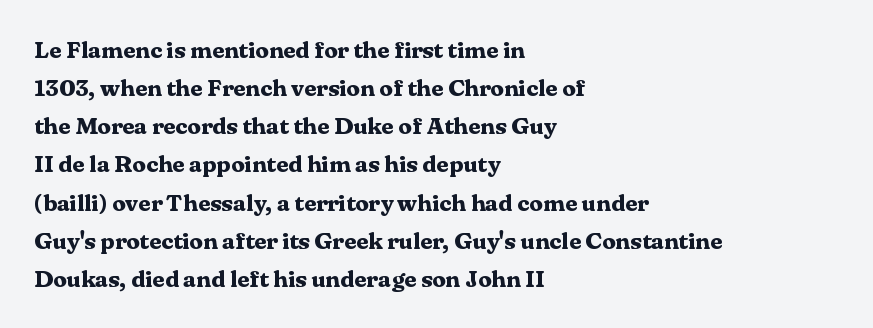
Any mark beneath the type? The region is blank. The letters stand upright; this is a roman face. The type is set solid horizontally, with unmodified tracking. Which margin do the lines hug? The left one — the right edge is uneven. The rendering uses a bold face; every stroke is thick and dark.
